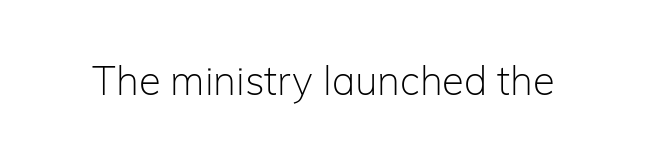
Do the characters align in a grid? No, the font is proportional. The letterforms sit shoulder to shoulder at normal distance. The typeface chosen for these lines omits serifs. Check the space under the baseline: it is left empty. Vertical stems look standard width or narrower in stroke. Designer's note — italics off, roman on.
